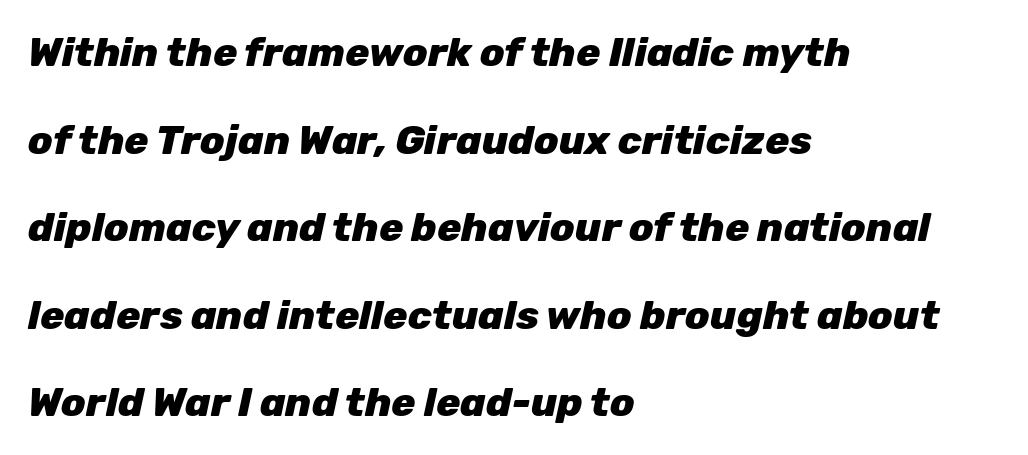
{"italic": "yes", "lean": "right", "slant_degrees": 12, "bold": "yes", "weight": "heavy", "width": "normal", "stroke_contrast": "low", "x_height": "medium", "monospaced": "no", "underline": "no", "align": "left", "line_spacing": "loose", "line_spacing_ratio": 2.19, "letter_spacing": "normal", "letter_spacing_em": 0.0, "glyph_px": 40}
